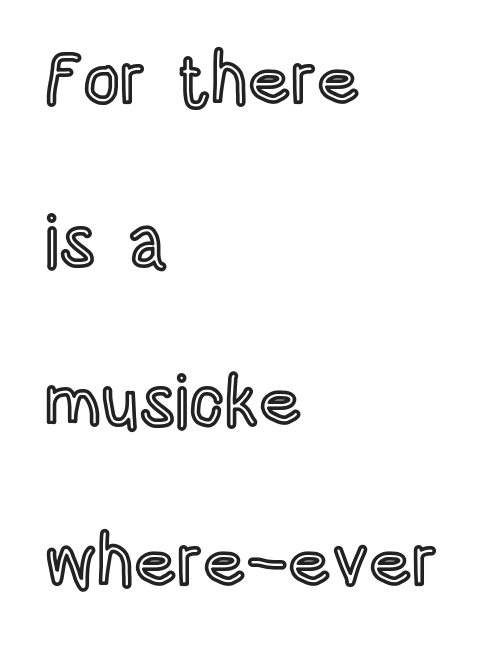
The letters stand upright; this is a roman face. Here the designer chose a conventional face with non-uniform glyph widths. Line starts are locked; line ends wander. Short note: letters normally spaced.
